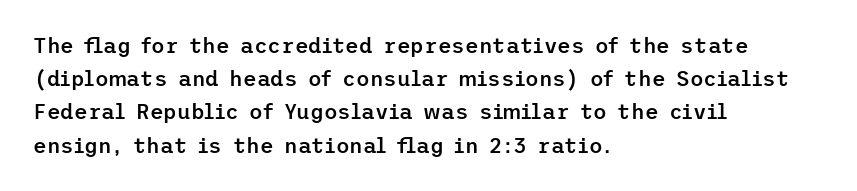
{"italic": "no", "bold": "semi", "underline": "no", "align": "left", "line_spacing": "normal", "line_spacing_ratio": 1.58, "letter_spacing": "normal", "letter_spacing_em": 0.0, "glyph_px": 21}
